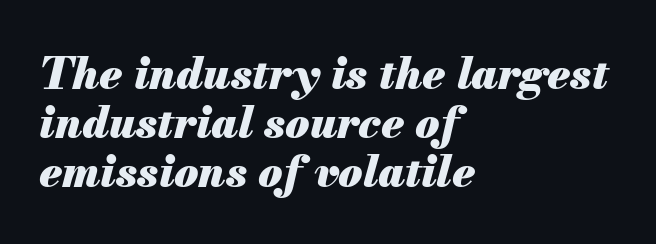
Q: Is the text bold? A: Yes.
Q: Is the text italic (slanted)? A: Yes, it leans right by about 13 degrees.
Q: Is the text underlined? A: No.
Q: How is the paragraph aligned? A: Left-aligned.
Q: Is the spacing between letters normal or unusually wide? A: Normal.
Q: Is the spacing between lines tight, normal or loose? A: Tight.
Q: Width (condensed, normal, or wide)? A: Normal.
Q: Stroke contrast? A: Medium.
Q: x-height? A: Small.
Q: Monospaced? A: No.
